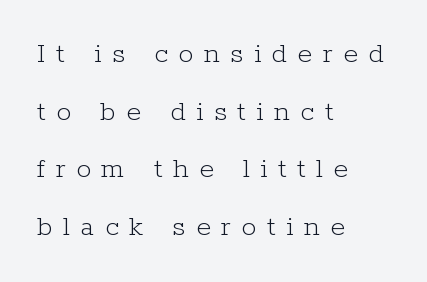
The gap between lines stays unmarked. Posture: vertical. Do the characters align in a grid? No, the font is proportional. The line texture is sparse and dotted thanks to wide tracking. The font family rendered here belongs to the serif group.
